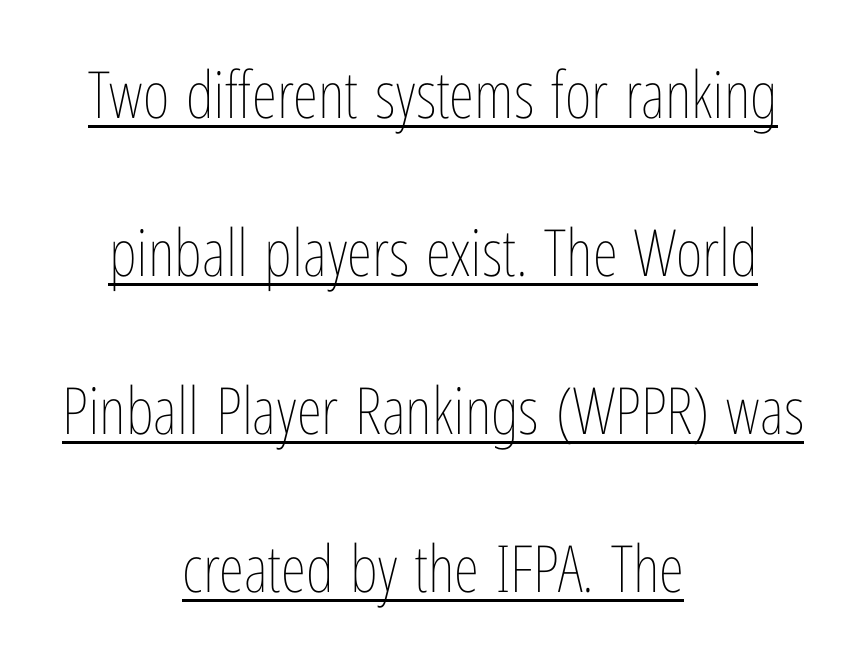
Q: Is the text bold? A: No.
Q: Is the text italic (slanted)? A: No, it is upright.
Q: Is the text underlined? A: Yes.
Q: How is the paragraph aligned? A: Centered.
Q: Is the spacing between letters normal or unusually wide? A: Normal.
Q: Is the spacing between lines tight, normal or loose? A: Loose.
Q: Width (condensed, normal, or wide)? A: Condensed.
Q: Stroke contrast? A: Low.
Q: x-height? A: Medium.
Q: Monospaced? A: No.
